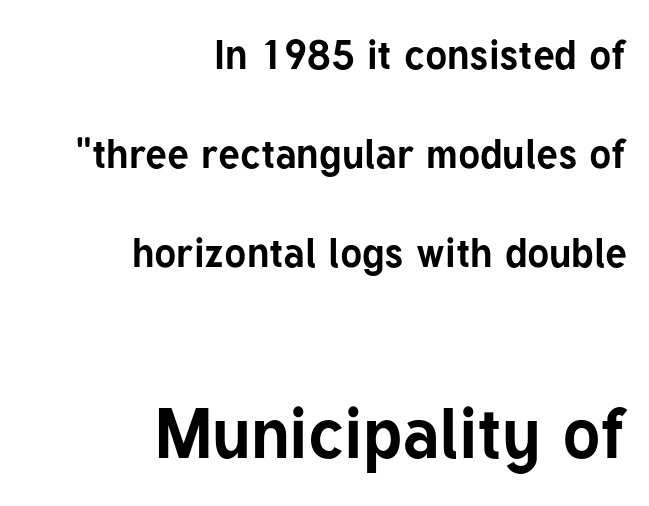
{"serif": "no", "italic": "no", "bold": "yes", "weight": "bold", "width": "normal", "stroke_contrast": "low", "x_height": "medium", "monospaced": "no", "underline": "no", "align": "right", "line_spacing": "loose", "line_spacing_ratio": 2.42, "letter_spacing": "normal", "letter_spacing_em": 0.0, "larger_block": "second", "size_ratio": 1.73, "glyph_px": 71}
